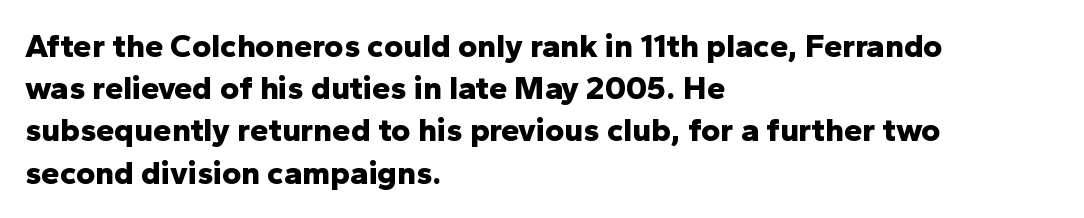
{"serif": "no", "italic": "no", "bold": "yes", "weight": "bold", "width": "normal", "stroke_contrast": "low", "x_height": "medium", "monospaced": "no", "underline": "no", "align": "left", "line_spacing": "normal", "line_spacing_ratio": 1.28, "letter_spacing": "normal", "letter_spacing_em": 0.0, "glyph_px": 33}
